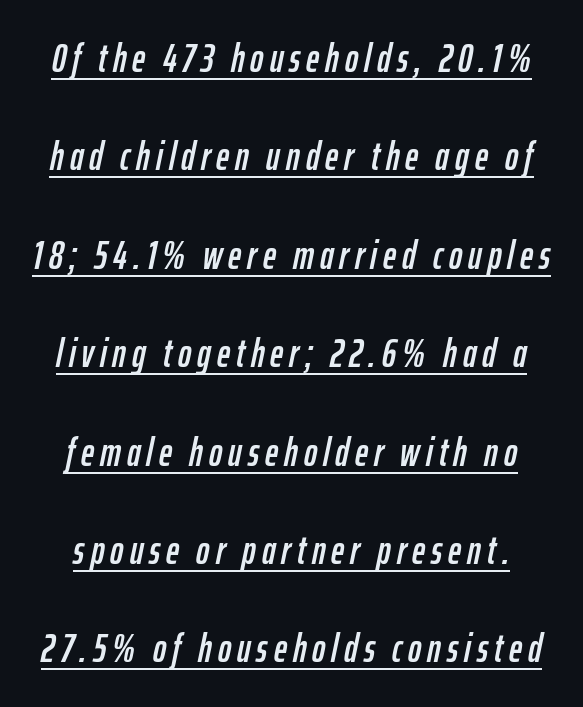
{"italic": "yes", "lean": "right", "slant_degrees": 12, "width": "condensed", "stroke_contrast": "low", "x_height": "medium", "monospaced": "no", "underline": "yes", "align": "center", "line_spacing": "loose", "line_spacing_ratio": 2.46, "glyph_px": 40}
